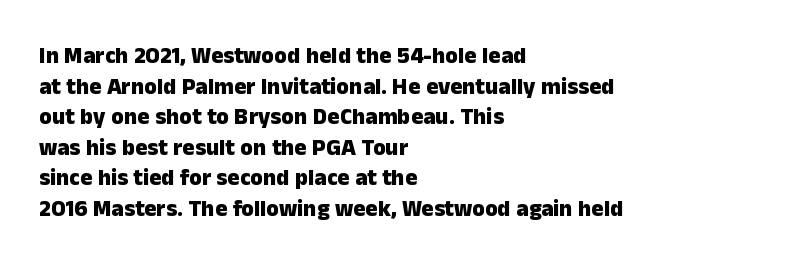
{"italic": "no", "bold": "yes", "underline": "no", "align": "left", "line_spacing": "normal", "line_spacing_ratio": 1.33, "letter_spacing": "normal", "letter_spacing_em": 0.0, "glyph_px": 23}
